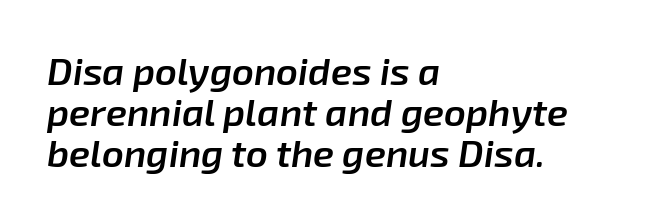
This sample trades vertical openness for compactness between lines. Spacing verdict: proportional, widths tailored to each character. Only glyphs here, with clear space below each row. The setting favours the left margin, as ordinary paragraphs usually do. Set as a demibold, roughly 600 on the weight scale.
